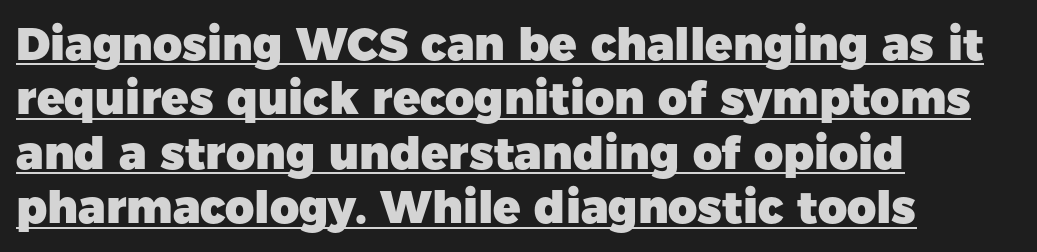
{"serif": "no", "italic": "no", "bold": "yes", "weight": "heavy", "width": "normal", "stroke_contrast": "low", "x_height": "medium", "monospaced": "no", "underline": "yes", "align": "left", "line_spacing_ratio": 1.21, "letter_spacing": "normal", "letter_spacing_em": 0.0, "glyph_px": 45}
